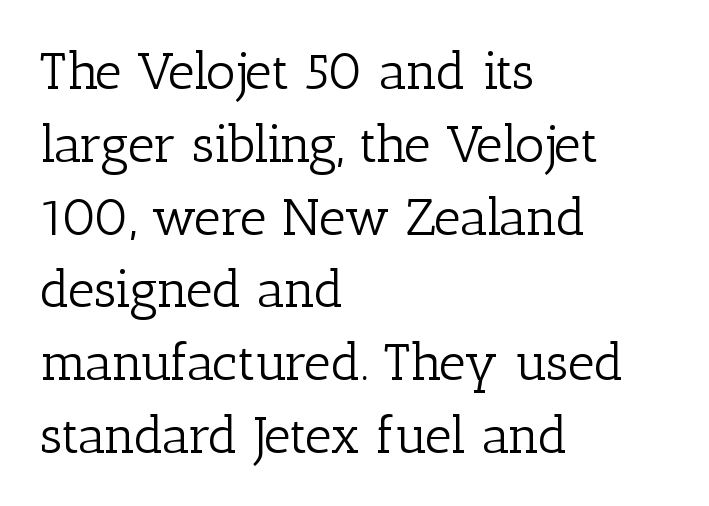
The compositor pushed each line to the left boundary. The type is set solid horizontally, with unmodified tracking. Stems here are at most as thick as an everyday book face. Descender tails drop into unmarked territory.
